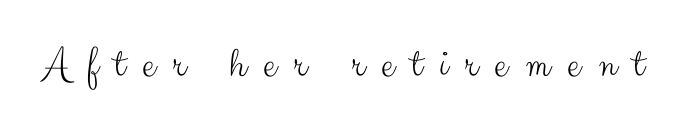
The image shows 46 px light sans-serif type; set unusually wide letter spacing (+0.37 em), not underlined; medium stroke contrast and a small x-height.
